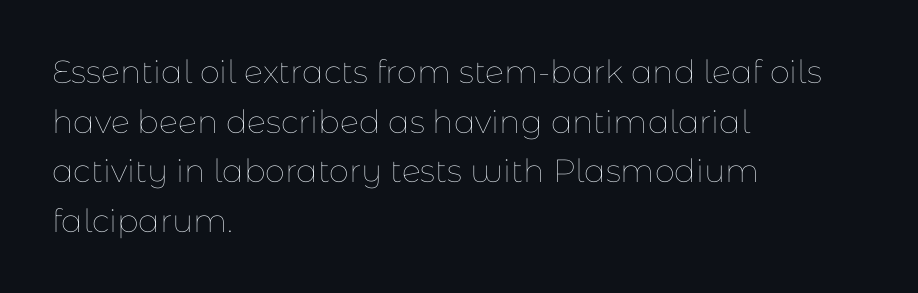
Q: Is the text bold? A: No.
Q: Is the text italic (slanted)? A: No, it is upright.
Q: Is the text underlined? A: No.
Q: How is the paragraph aligned? A: Left-aligned.
Q: Is the spacing between letters normal or unusually wide? A: Normal.
Q: Is the spacing between lines tight, normal or loose? A: Normal.
Q: Width (condensed, normal, or wide)? A: Normal.
Q: Stroke contrast? A: Low.
Q: x-height? A: Medium.
Q: Monospaced? A: No.
